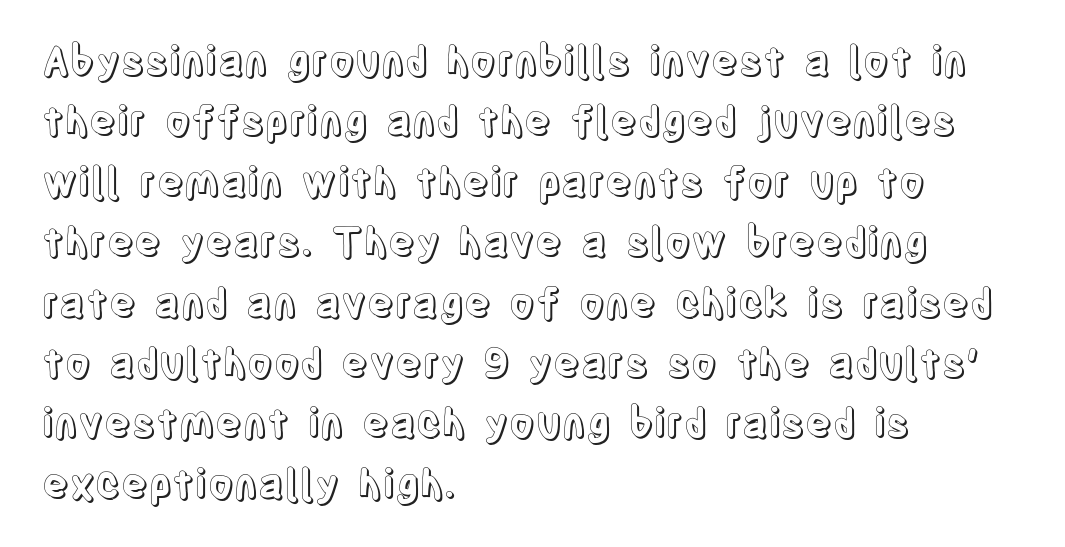
It's the straight-up-and-down kind of type. Vertically, the passage feels balanced, rows spaced as you'd expect. The foot of each line stays bare and open. Compared with a centered layout, this one pins lines to the left instead. The passage shown is typed in a proportional face where columns would drift.
